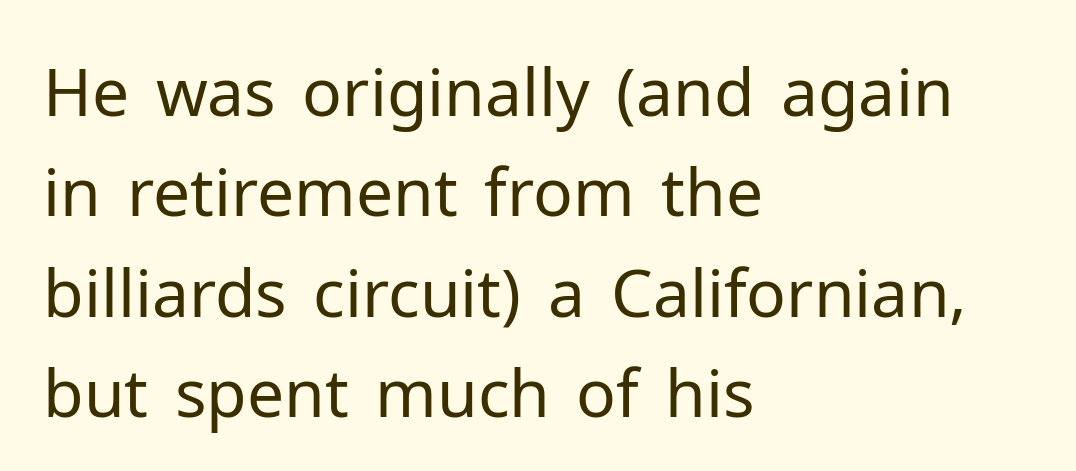
{"serif": "no", "italic": "no", "bold": "no", "weight": "regular", "width": "normal", "stroke_contrast": "low", "x_height": "medium", "monospaced": "no", "underline": "no", "align": "left", "line_spacing": "normal", "line_spacing_ratio": 1.52, "letter_spacing": "normal", "letter_spacing_em": 0.0, "glyph_px": 66}
